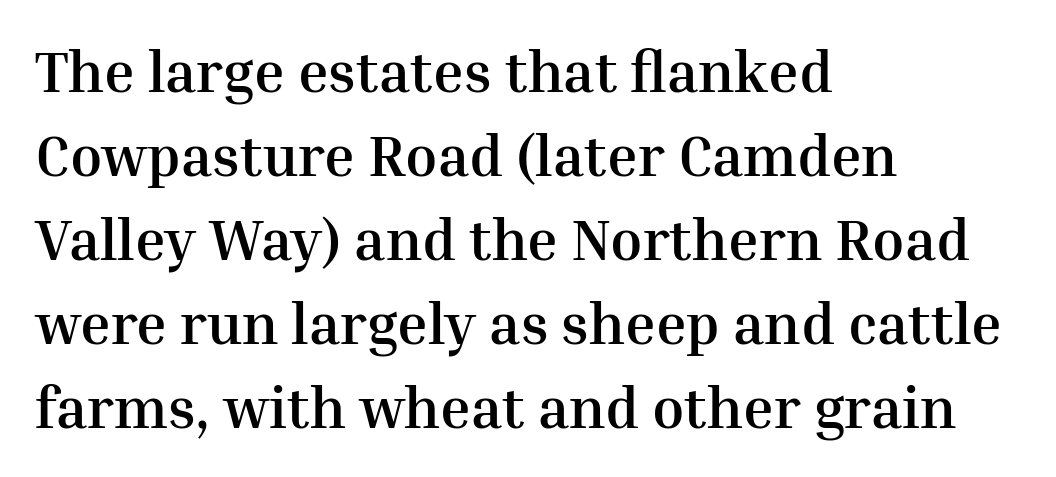
The image shows 58 px semibold serif type, upright; set left-aligned, normal line spacing (1.45x), normal letter spacing, not underlined; medium stroke contrast and a medium x-height.
